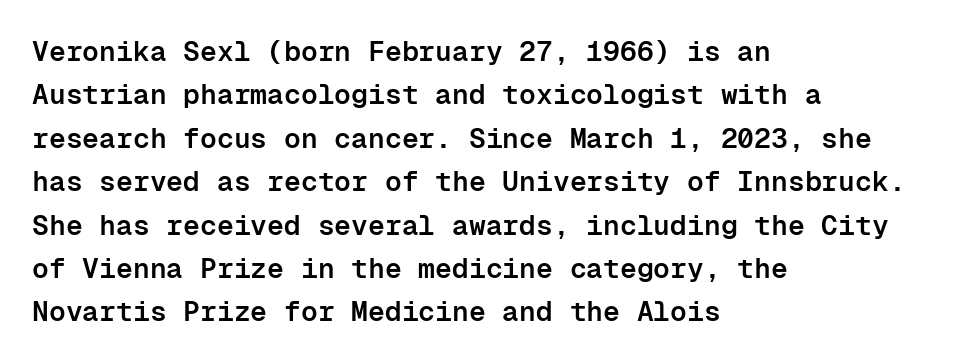
{"serif": "no", "italic": "no", "bold": "semi", "weight": "semibold", "width": "normal", "stroke_contrast": "low", "x_height": "medium", "monospaced": "yes", "underline": "no", "align": "left", "line_spacing": "normal", "line_spacing_ratio": 1.55, "letter_spacing": "normal", "letter_spacing_em": 0.0, "glyph_px": 28}
